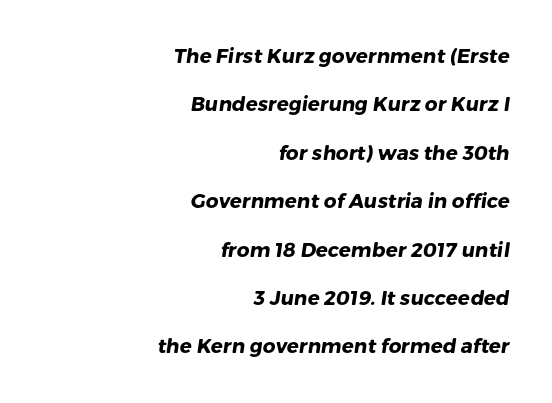
The lines in this sample share a right terminus and differ only in where they begin. Loosely led — the rows are spread out. Check the space under the baseline: it is left empty. Spacing between characters is what you'd get straight out of the box. How heavy is the stroke? Heavy — this is a bold.
